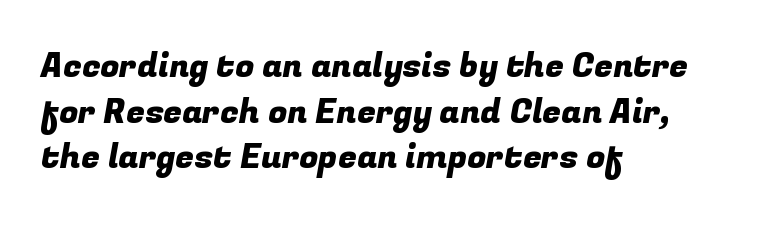
The image shows 34 px sans-serif type; set left-aligned, normal line spacing (1.34x), normal letter spacing, not underlined; low stroke contrast and a medium x-height.
